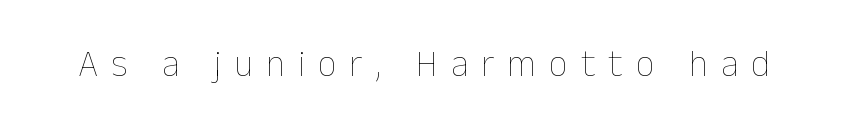
Q: Is the text bold? A: No.
Q: Is the text italic (slanted)? A: No, it is upright.
Q: Is the text underlined? A: No.
Q: Is the spacing between letters normal or unusually wide? A: Unusually wide.
Q: Width (condensed, normal, or wide)? A: Normal.
Q: Stroke contrast? A: Low.
Q: x-height? A: Medium.
Q: Monospaced? A: No.
